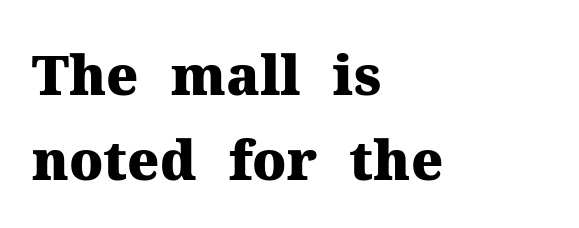
The font's upright variant was chosen for this text. Is this a sans? No — the strokes have serifs. Check the space under the baseline: it is left empty. How are the letters spaced? Ordinarily, with no added tracking. These lines are rendered in a variable-pitch font.
